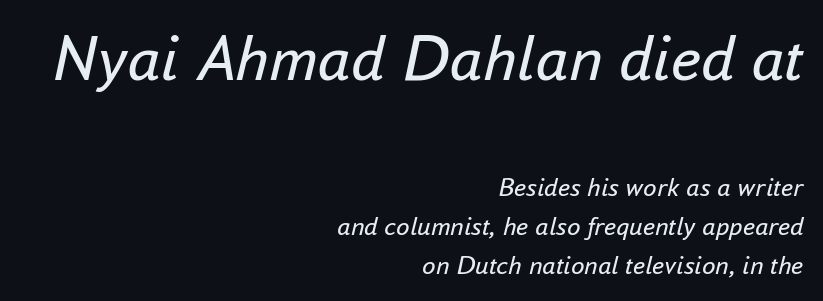
{"italic": "yes", "lean": "right", "slant_degrees": 16, "bold": "no", "weight": "regular", "width": "normal", "stroke_contrast": "low", "x_height": "small", "monospaced": "no", "underline": "no", "align": "right", "line_spacing": "normal", "line_spacing_ratio": 1.45, "letter_spacing": "normal", "letter_spacing_em": 0.0, "larger_block": "first", "size_ratio": 2.48, "glyph_px": 67}
